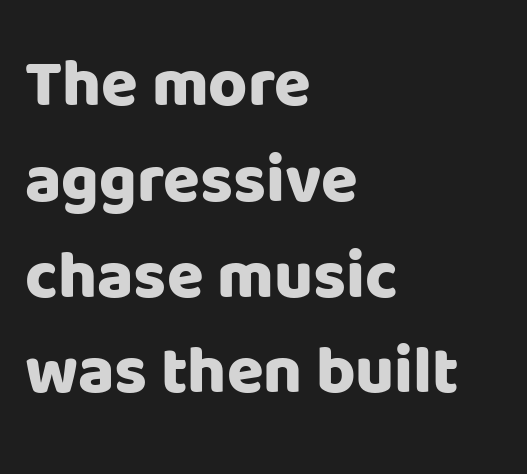
How would I describe the line gaps? Plain and ordinary. Proportional: the letters do not fall into vertical columns. What kind of face is this? One without serifs — a sans. Left-aligned paragraph, ragged on the right. The horizontal fit of the characters is conventional and even.
